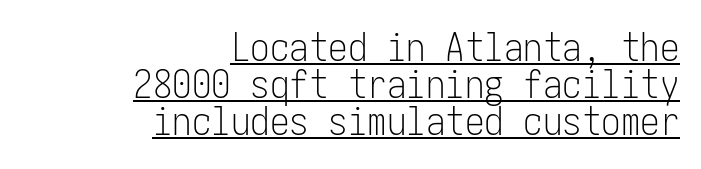
{"serif": "no", "italic": "no", "bold": "no", "weight": "light", "width": "condensed", "stroke_contrast": "low", "x_height": "medium", "underline": "yes", "align": "right", "line_spacing": "tight", "line_spacing_ratio": 0.95, "letter_spacing": "normal", "letter_spacing_em": 0.0, "glyph_px": 39}
